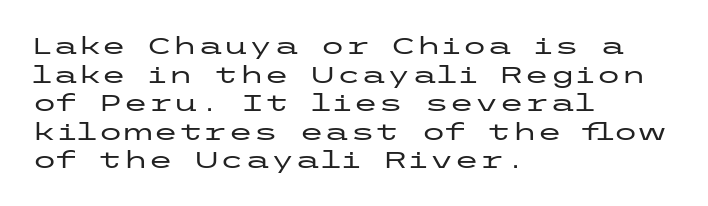
Q: Is the text italic (slanted)? A: No, it is upright.
Q: Is the text underlined? A: No.
Q: How is the paragraph aligned? A: Left-aligned.
Q: Is the spacing between letters normal or unusually wide? A: Normal.
